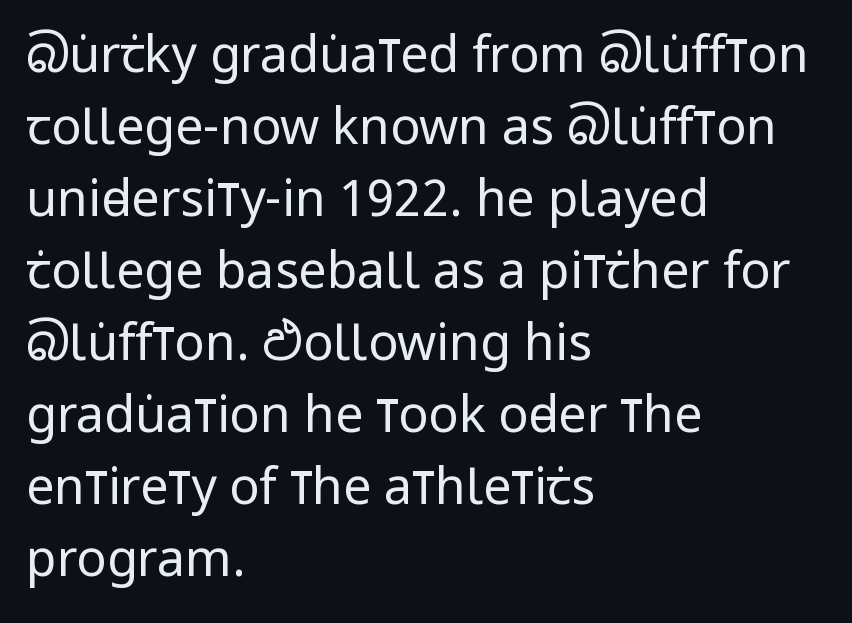
The image shows 50 px regular-weight, condensed sans-serif type, upright; set left-aligned, normal line spacing (1.44x), normal letter spacing, not underlined; low stroke contrast and a large x-height.
